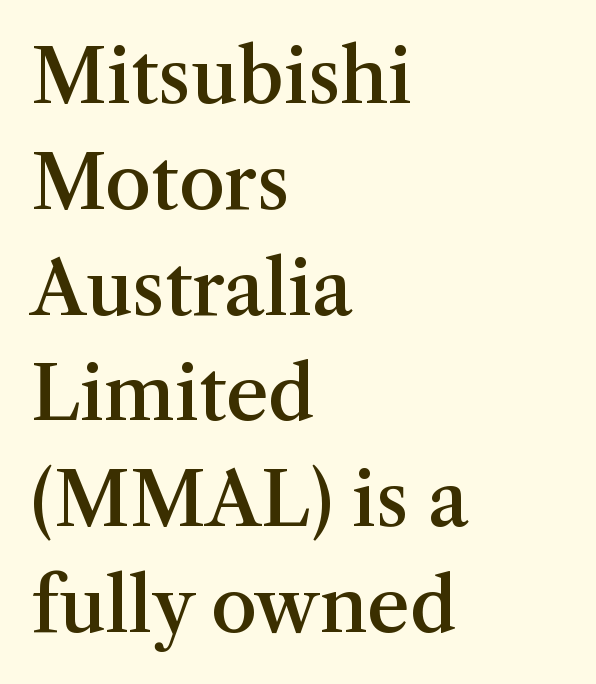
{"serif": "yes", "italic": "no", "bold": "semi", "weight": "semibold", "width": "normal", "stroke_contrast": "medium", "x_height": "medium", "monospaced": "no", "underline": "no", "align": "left", "line_spacing": "normal", "line_spacing_ratio": 1.43, "letter_spacing": "normal", "letter_spacing_em": 0.0, "glyph_px": 74}
